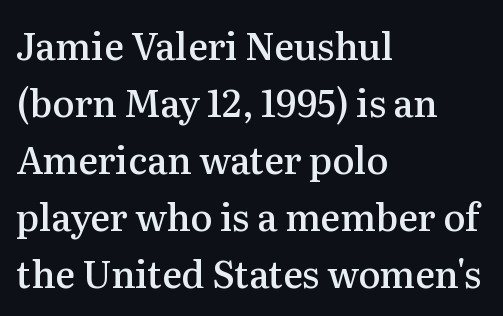
Q: Is the text bold? A: Semi-bold.
Q: Is the text italic (slanted)? A: No, it is upright.
Q: Is the typeface a serif or a sans-serif typeface? A: Serif.
Q: Is the text underlined? A: No.
Q: How is the paragraph aligned? A: Left-aligned.
Q: Is the spacing between letters normal or unusually wide? A: Normal.
Q: Is the spacing between lines tight, normal or loose? A: Normal.
Q: Width (condensed, normal, or wide)? A: Normal.
Q: Stroke contrast? A: Medium.
Q: x-height? A: Medium.
Q: Monospaced? A: No.
